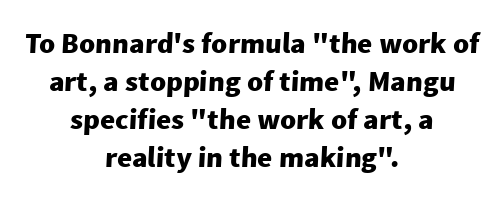
Q: Is the text bold? A: Yes.
Q: Is the typeface a serif or a sans-serif typeface? A: Sans-serif.
Q: Is the text underlined? A: No.
Q: How is the paragraph aligned? A: Centered.
Q: Is the spacing between letters normal or unusually wide? A: Normal.
Q: Is the spacing between lines tight, normal or loose? A: Normal.
Q: Width (condensed, normal, or wide)? A: Normal.
Q: Stroke contrast? A: Low.
Q: x-height? A: Medium.
Q: Monospaced? A: No.
